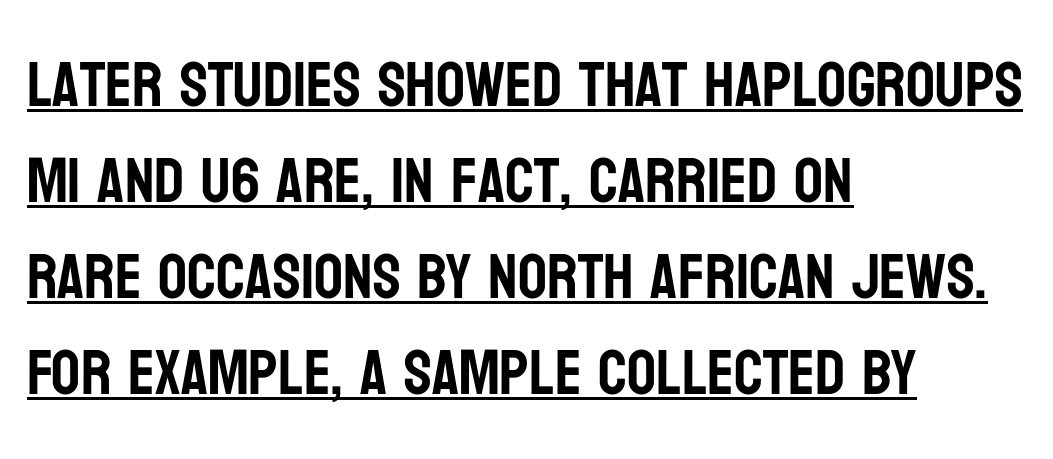
The image shows 64 px condensed sans-serif type, upright; set left-aligned, normal line spacing (1.5x), normal letter spacing, underlined; low stroke contrast and a large x-height.
